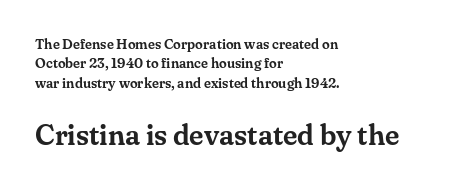
{"serif": "yes", "italic": "no", "width": "normal", "stroke_contrast": "medium", "x_height": "small", "monospaced": "no", "underline": "no", "align": "left", "line_spacing": "normal", "line_spacing_ratio": 1.38, "letter_spacing": "normal", "letter_spacing_em": 0.0, "larger_block": "second", "size_ratio": 2.07, "glyph_px": 29}
